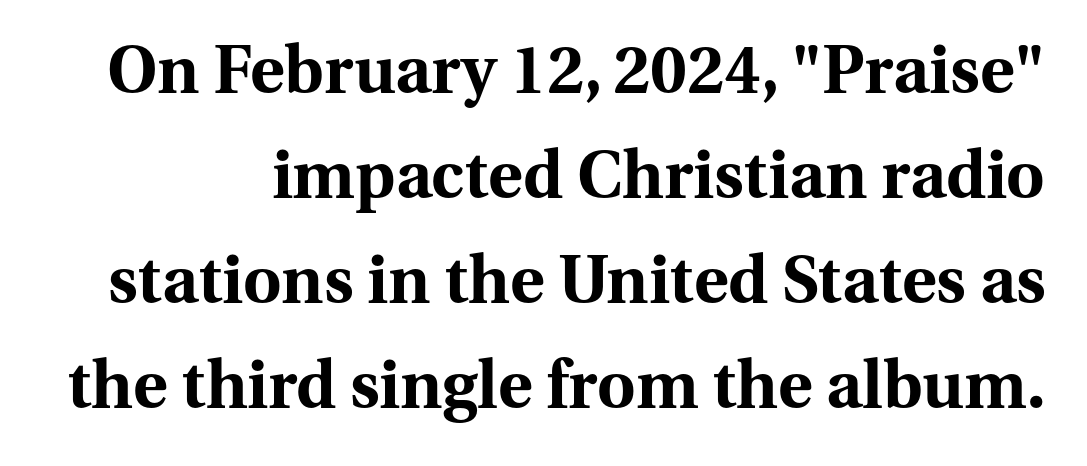
{"serif": "yes", "italic": "no", "bold": "yes", "weight": "bold", "width": "normal", "stroke_contrast": "medium", "x_height": "medium", "monospaced": "no", "underline": "no", "line_spacing": "normal", "line_spacing_ratio": 1.59, "letter_spacing": "normal", "letter_spacing_em": 0.0, "glyph_px": 66}
